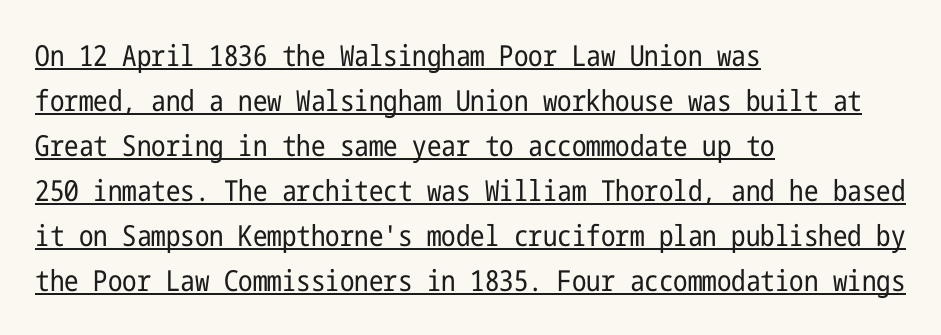
Q: Is the text bold? A: No.
Q: Is the text italic (slanted)? A: No, it is upright.
Q: Is the typeface a serif or a sans-serif typeface? A: Sans-serif.
Q: Is the text underlined? A: Yes.
Q: How is the paragraph aligned? A: Left-aligned.
Q: Is the spacing between letters normal or unusually wide? A: Normal.
Q: Is the spacing between lines tight, normal or loose? A: Normal.
Q: Width (condensed, normal, or wide)? A: Condensed.
Q: Stroke contrast? A: Low.
Q: x-height? A: Medium.
